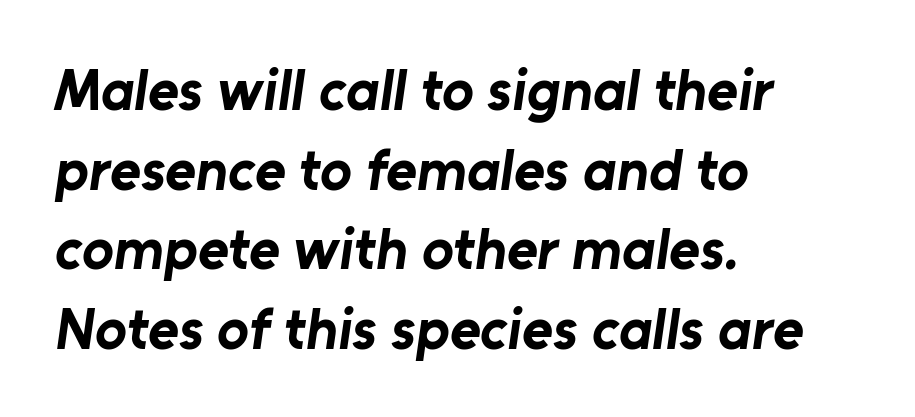
The image shows 59 px bold sans-serif type; set left-aligned, normal line spacing (1.35x), normal letter spacing, not underlined; low stroke contrast and a medium x-height.
